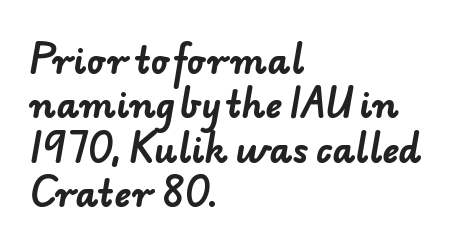
{"serif": "no", "bold": "yes", "weight": "bold", "width": "normal", "stroke_contrast": "low", "x_height": "small", "monospaced": "no", "underline": "no", "align": "left", "line_spacing": "normal", "line_spacing_ratio": 1.27, "letter_spacing": "normal", "letter_spacing_em": 0.0, "glyph_px": 35}
